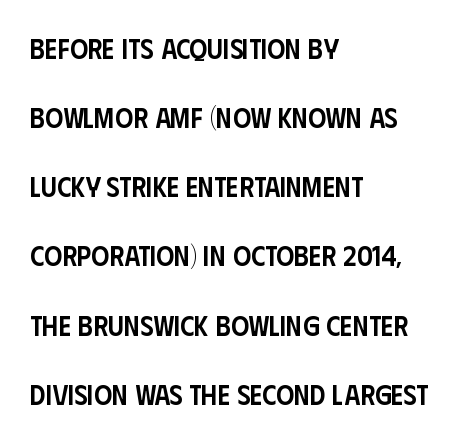
The image shows 28 px semibold, condensed sans-serif type, upright; set left-aligned, loose line spacing (2.47x), normal letter spacing, not underlined; low stroke contrast and a large x-height.
